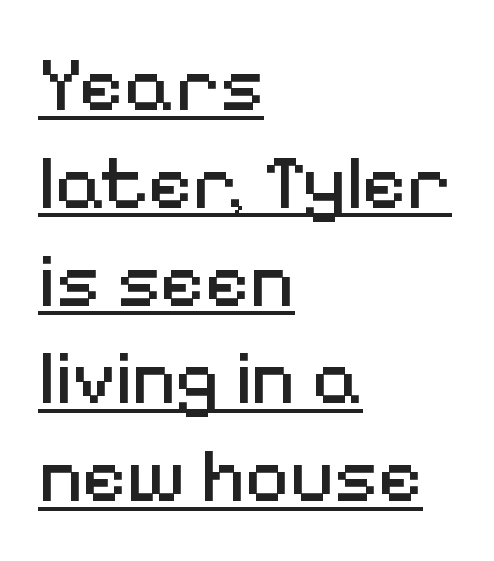
Ascenders rise straight up at ninety degrees. Students, note that the glyphs here touch the page at normal intervals. A normal amount of white space separates one row of letters from the next. Examine the stroke ends and you'll find no serifs. Looks like someone drew a line under every word here. Varying glyph widths throughout — classic text-font behaviour.
